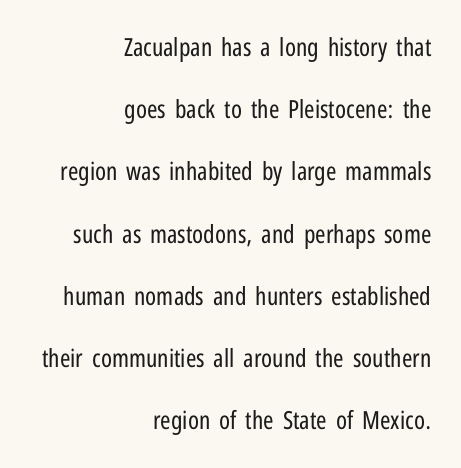
What stands out about the letter spacing? Nothing — it is the standard amount. The space directly below the letters is spotless. The compositor pushed each line to the right boundary. This is not heavy type; no bold has been used.
